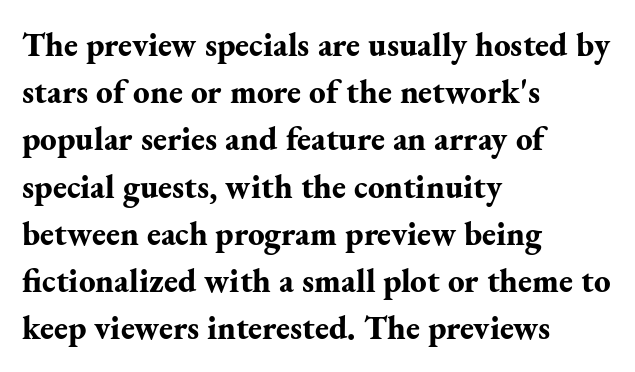
{"serif": "yes", "italic": "no", "bold": "yes", "weight": "bold", "width": "normal", "stroke_contrast": "medium", "x_height": "small", "monospaced": "no", "underline": "no", "align": "left", "line_spacing": "normal", "line_spacing_ratio": 1.43, "letter_spacing": "normal", "letter_spacing_em": 0.0, "glyph_px": 33}
